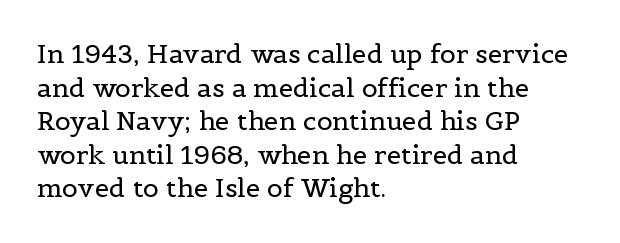
The image shows 26 px text type, upright; set left-aligned, normal line spacing (1.29x), normal letter spacing, not underlined.
